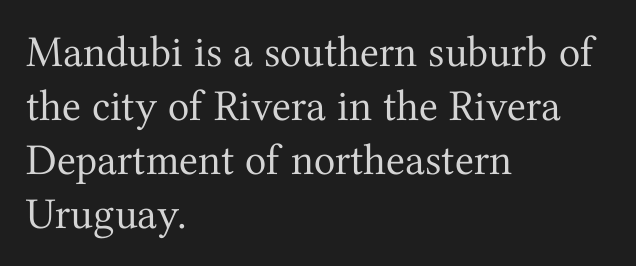
{"serif": "yes", "italic": "no", "bold": "no", "weight": "regular", "width": "normal", "stroke_contrast": "medium", "x_height": "medium", "monospaced": "no", "underline": "no", "align": "left", "line_spacing_ratio": 1.23, "letter_spacing": "normal", "letter_spacing_em": 0.0, "glyph_px": 44}
